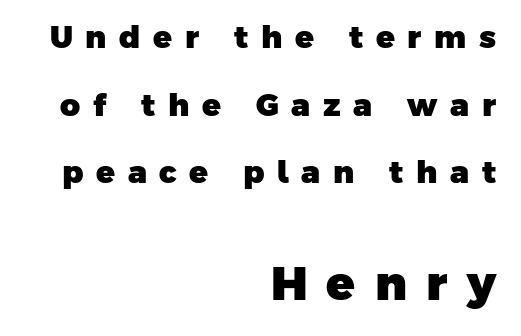
Q: Is the text bold? A: Yes.
Q: Is the typeface a serif or a sans-serif typeface? A: Sans-serif.
Q: Is the text underlined? A: No.
Q: How is the paragraph aligned? A: Right-aligned.
Q: Is the spacing between letters normal or unusually wide? A: Unusually wide.
Q: Is the spacing between lines tight, normal or loose? A: Loose.
Q: Which block of text is set in a larger size, the first (top) or the second (bottom)? A: The second (bottom) one.
Q: Width (condensed, normal, or wide)? A: Normal.
Q: Stroke contrast? A: Low.
Q: x-height? A: Medium.
Q: Monospaced? A: No.
